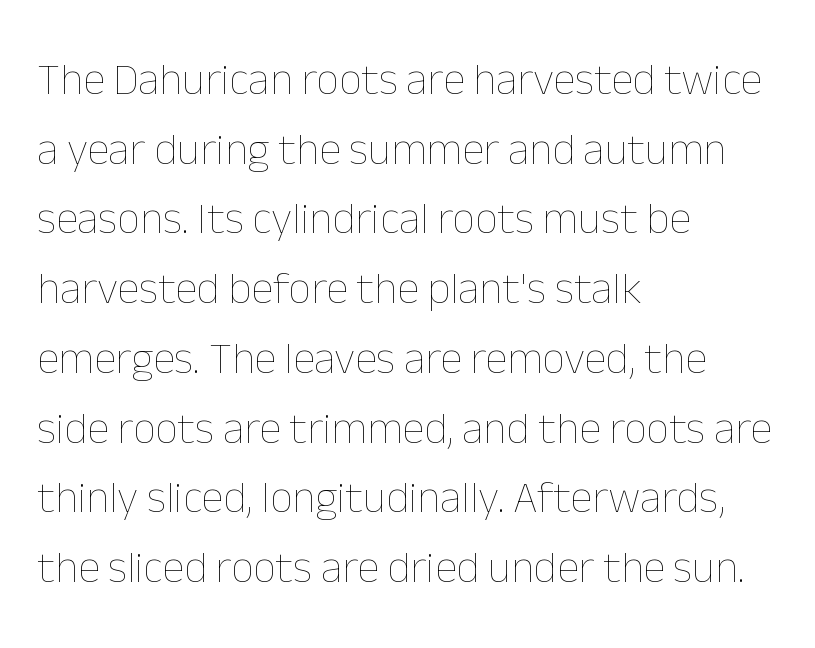
The letters advance in unequal steps, a hallmark of proportional type. The gap between lines stays unmarked. Weight: regular or lighter. Notice how descenders clear the ascenders below comfortably — that's standard leading. In CSS terms this would be text-align: left.
